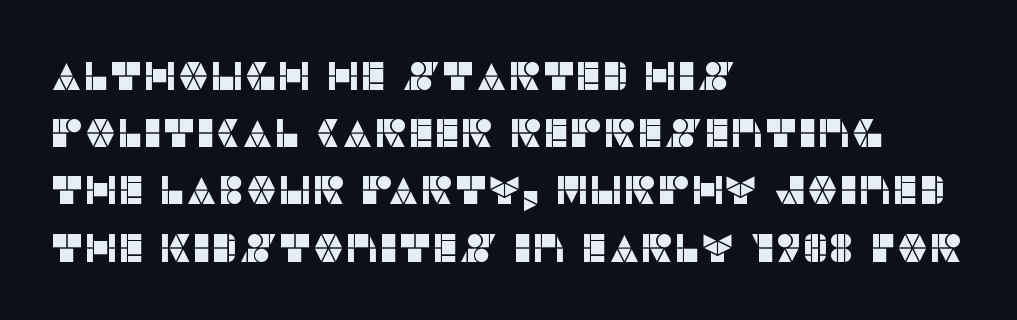
The image shows 40 px sans-serif type, upright; set left-aligned, normal line spacing (1.43x), normal letter spacing, not underlined; low stroke contrast and a large x-height.
